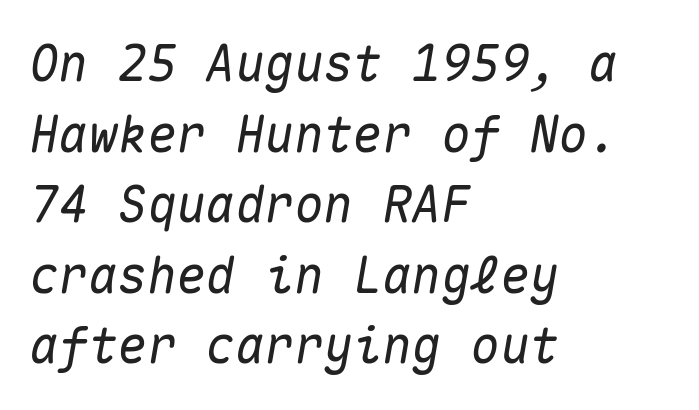
The image shows 49 px text type, italic (leaning right), monospaced; set left-aligned, normal line spacing (1.44x), normal letter spacing, not underlined; medium stroke contrast and a medium x-height.
